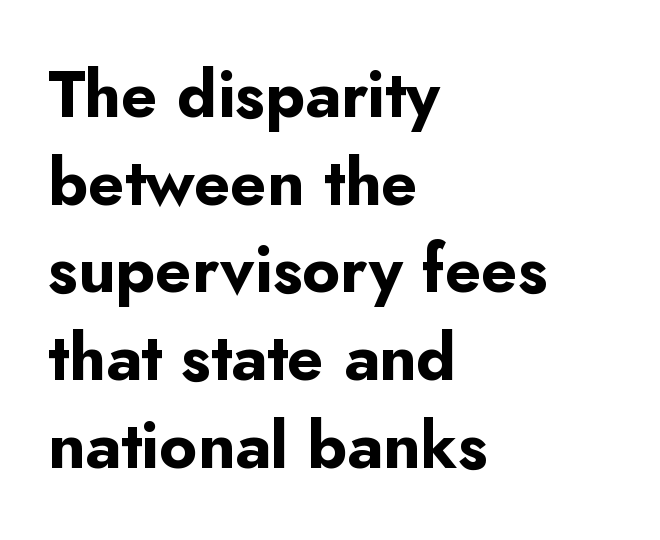
The image shows 65 px bold sans-serif type, upright; set left-aligned, normal line spacing (1.35x), normal letter spacing, not underlined; low stroke contrast and a small x-height.
